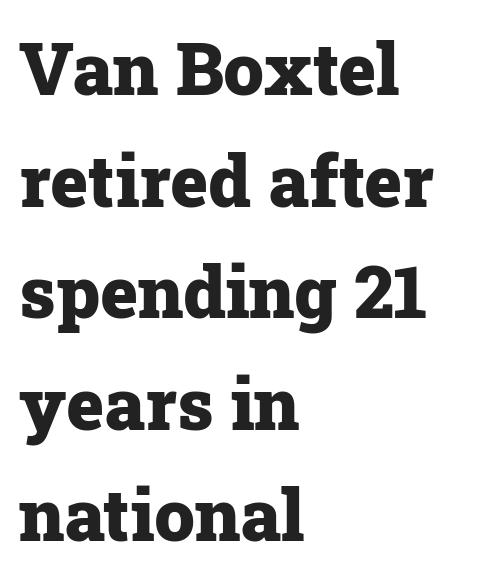
The image shows 72 px heavy serif type, upright; set left-aligned, normal line spacing (1.55x), normal letter spacing, not underlined; low stroke contrast and a medium x-height.
